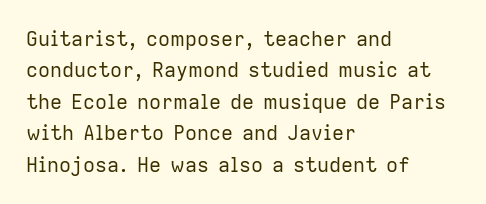
{"italic": "no", "bold": "no", "underline": "no", "align": "left", "line_spacing": "normal", "line_spacing_ratio": 1.57, "letter_spacing": "normal", "letter_spacing_em": 0.0, "glyph_px": 20}
